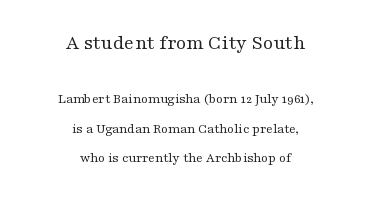
The typesetter chose a symmetrical, centered arrangement here. Unbolded letterforms with no extra heft. Tracking here is standard; glyphs follow each other at the usual distance. Unmarked baselines from the first word to the last.
